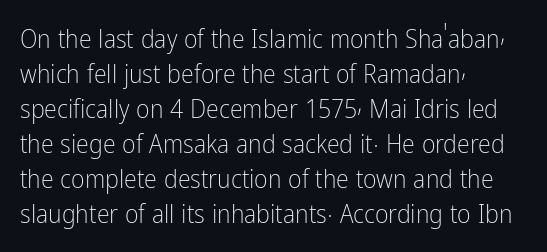
Q: Is the text bold? A: No.
Q: Is the text italic (slanted)? A: No, it is upright.
Q: Is the text underlined? A: No.
Q: How is the paragraph aligned? A: Left-aligned.
Q: Is the spacing between letters normal or unusually wide? A: Normal.
Q: Is the spacing between lines tight, normal or loose? A: Normal.
